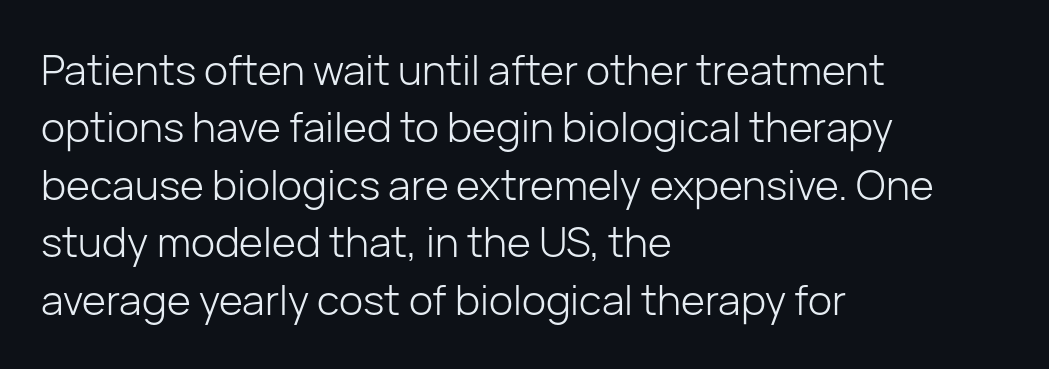
Q: Is the text bold? A: No.
Q: Is the text italic (slanted)? A: No, it is upright.
Q: Is the typeface a serif or a sans-serif typeface? A: Sans-serif.
Q: Is the text underlined? A: No.
Q: How is the paragraph aligned? A: Left-aligned.
Q: Is the spacing between letters normal or unusually wide? A: Normal.
Q: Is the spacing between lines tight, normal or loose? A: Normal.
Q: Width (condensed, normal, or wide)? A: Normal.
Q: Stroke contrast? A: Low.
Q: x-height? A: Medium.
Q: Monospaced? A: No.
